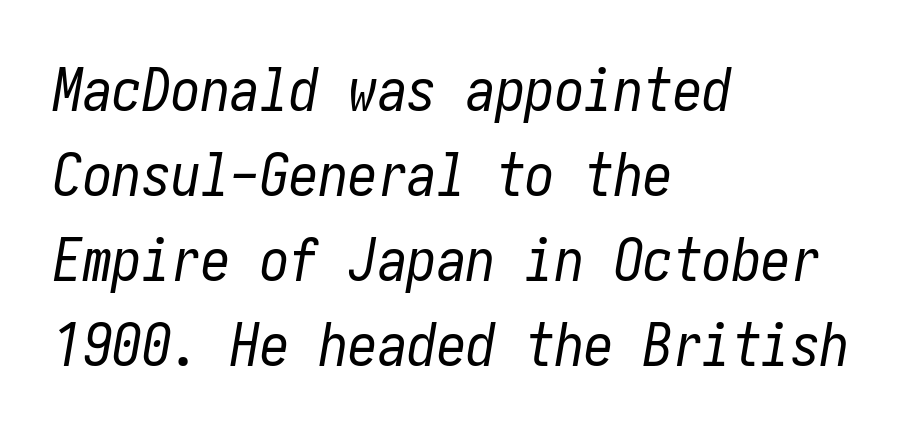
The image shows 59 px regular-weight, condensed type, italic (leaning right); set left-aligned, normal line spacing (1.44x), normal letter spacing, not underlined; low stroke contrast and a medium x-height.
